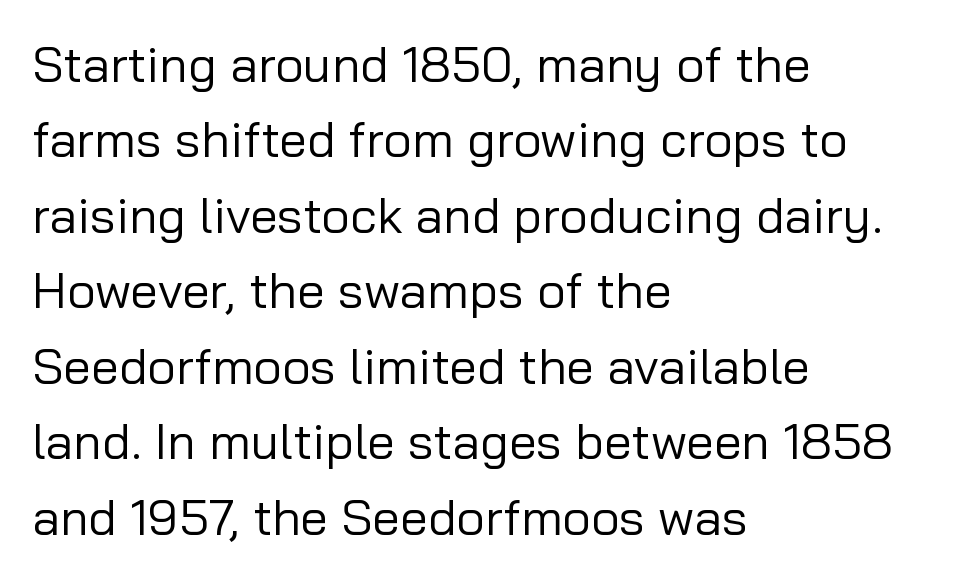
Q: Is the text bold? A: No.
Q: Is the text italic (slanted)? A: No, it is upright.
Q: Is the typeface a serif or a sans-serif typeface? A: Sans-serif.
Q: Is the text underlined? A: No.
Q: How is the paragraph aligned? A: Left-aligned.
Q: Is the spacing between letters normal or unusually wide? A: Normal.
Q: Is the spacing between lines tight, normal or loose? A: Normal.
Q: Width (condensed, normal, or wide)? A: Normal.
Q: Stroke contrast? A: Low.
Q: x-height? A: Medium.
Q: Monospaced? A: No.
